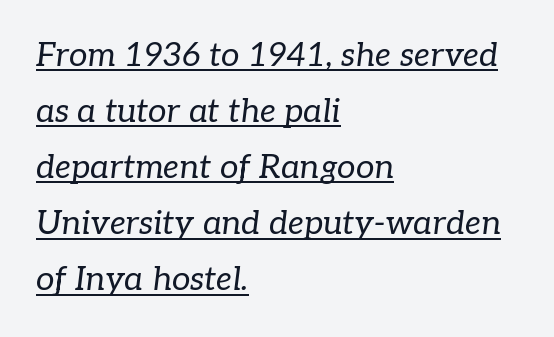
Q: Is the text bold? A: No.
Q: Is the text italic (slanted)? A: Yes, it leans right by about 7 degrees.
Q: Is the typeface a serif or a sans-serif typeface? A: Serif.
Q: Is the text underlined? A: Yes.
Q: How is the paragraph aligned? A: Left-aligned.
Q: Is the spacing between letters normal or unusually wide? A: Normal.
Q: Is the spacing between lines tight, normal or loose? A: Normal.
Q: Width (condensed, normal, or wide)? A: Normal.
Q: Stroke contrast? A: Low.
Q: x-height? A: Medium.
Q: Monospaced? A: No.
